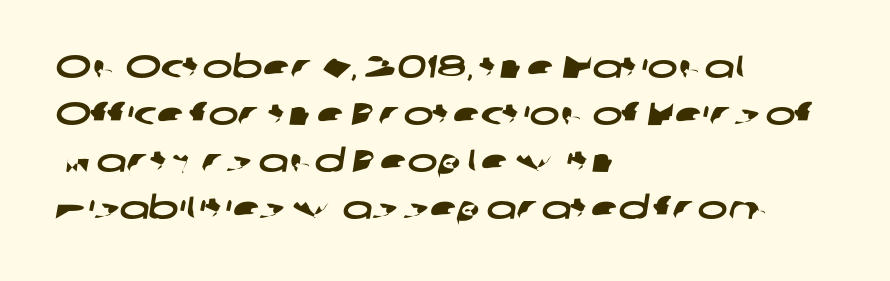
The image shows 32 px wide sans-serif type; set left-aligned, normal line spacing (1.47x), normal letter spacing, not underlined; low stroke contrast and a medium x-height.
